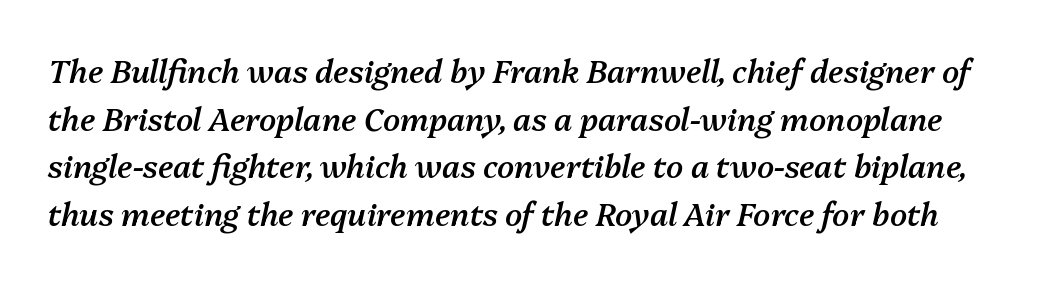
Q: Is the text bold? A: Semi-bold.
Q: Is the text italic (slanted)? A: Yes, it leans right by about 13 degrees.
Q: Is the text underlined? A: No.
Q: Is the spacing between letters normal or unusually wide? A: Normal.
Q: Is the spacing between lines tight, normal or loose? A: Normal.
Q: Width (condensed, normal, or wide)? A: Normal.
Q: Stroke contrast? A: Medium.
Q: x-height? A: Medium.
Q: Monospaced? A: No.
